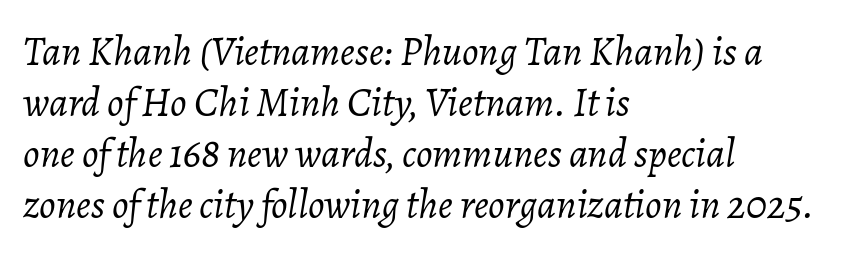
Q: Is the text bold? A: No.
Q: Is the text italic (slanted)? A: Yes, it leans right by about 7 degrees.
Q: Is the text underlined? A: No.
Q: How is the paragraph aligned? A: Left-aligned.
Q: Is the spacing between letters normal or unusually wide? A: Normal.
Q: Width (condensed, normal, or wide)? A: Normal.
Q: Stroke contrast? A: Low.
Q: x-height? A: Medium.
Q: Monospaced? A: No.
